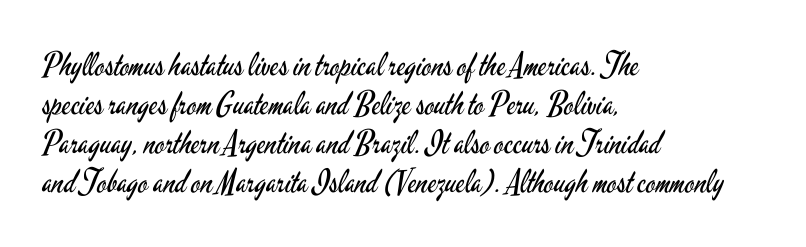
Q: Is the text bold? A: No.
Q: Is the text italic (slanted)? A: Yes.
Q: Is the typeface a serif or a sans-serif typeface? A: Sans-serif.
Q: Is the text underlined? A: No.
Q: How is the paragraph aligned? A: Left-aligned.
Q: Is the spacing between letters normal or unusually wide? A: Normal.
Q: Width (condensed, normal, or wide)? A: Condensed.
Q: Stroke contrast? A: Low.
Q: x-height? A: Small.
Q: Monospaced? A: No.
